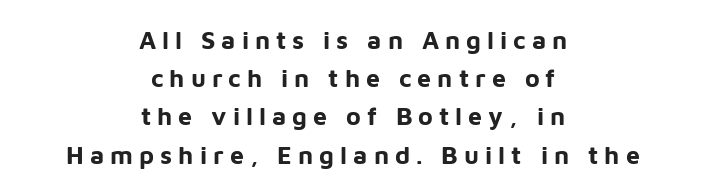
Is the block centered? Yes — each line is placed symmetrically about the middle. Plenty of ink on the page — the face is bold. Vertical spacing — default. The foot of each line stays bare and open. Glyph-to-glyph distance is far greater than everyday printed text. Unlike italic type, these characters show no tilt at all.
